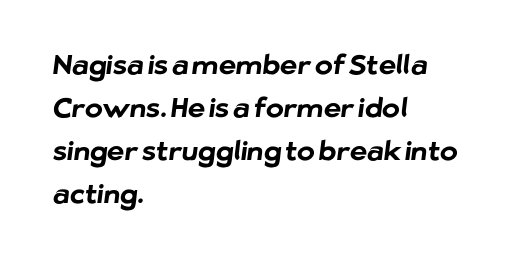
This rendering uses left alignment, leaving the right contour irregular. The foot of each line stays bare and open. Baseline-to-baseline distance is the conventional proportion of letter height. Default kerning and tracking; the words read as compact shapes. In terms of weight, the rendering is a true, heavy bold.
